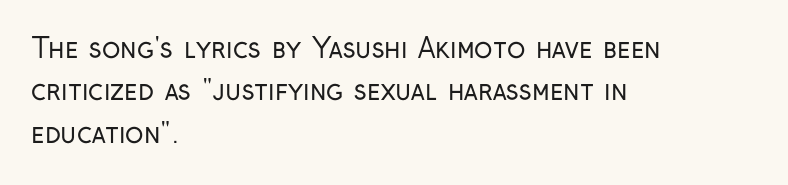
The image shows 27 px text type, upright; set left-aligned, normal line spacing (1.57x), normal letter spacing, not underlined.
